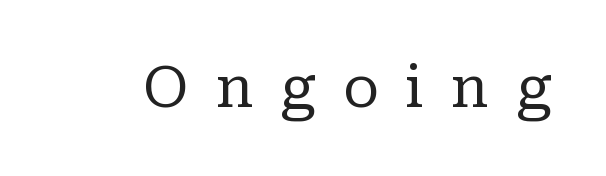
The image shows 56 px regular-weight serif type, upright; set unusually wide letter spacing (+0.48 em), not underlined; low stroke contrast and a medium x-height.
